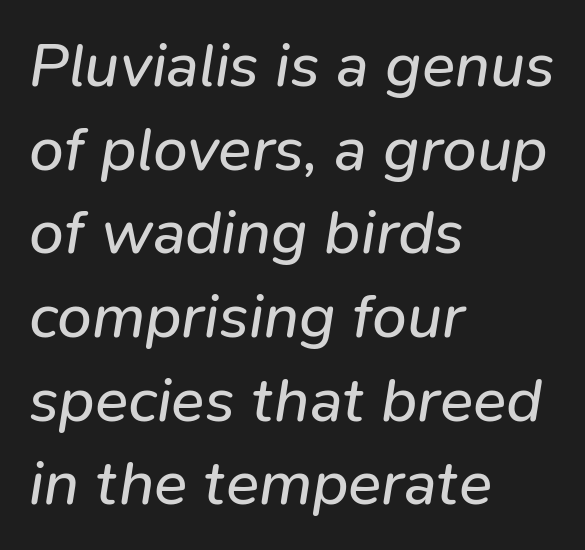
Q: Is the text bold? A: No.
Q: Is the text italic (slanted)? A: Yes, it leans right by about 9 degrees.
Q: Is the text underlined? A: No.
Q: How is the paragraph aligned? A: Left-aligned.
Q: Is the spacing between letters normal or unusually wide? A: Normal.
Q: Is the spacing between lines tight, normal or loose? A: Normal.
Q: Width (condensed, normal, or wide)? A: Normal.
Q: Stroke contrast? A: Low.
Q: x-height? A: Medium.
Q: Monospaced? A: No.
